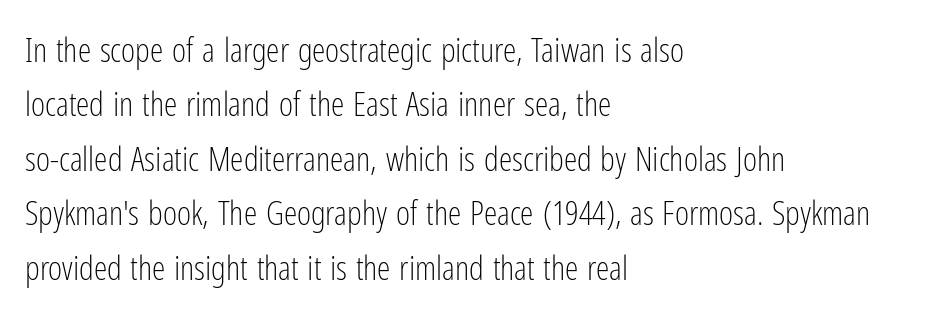
The image shows 34 px light, condensed sans-serif type, upright; set left-aligned, normal line spacing (1.6x), normal letter spacing, not underlined; low stroke contrast and a medium x-height.
